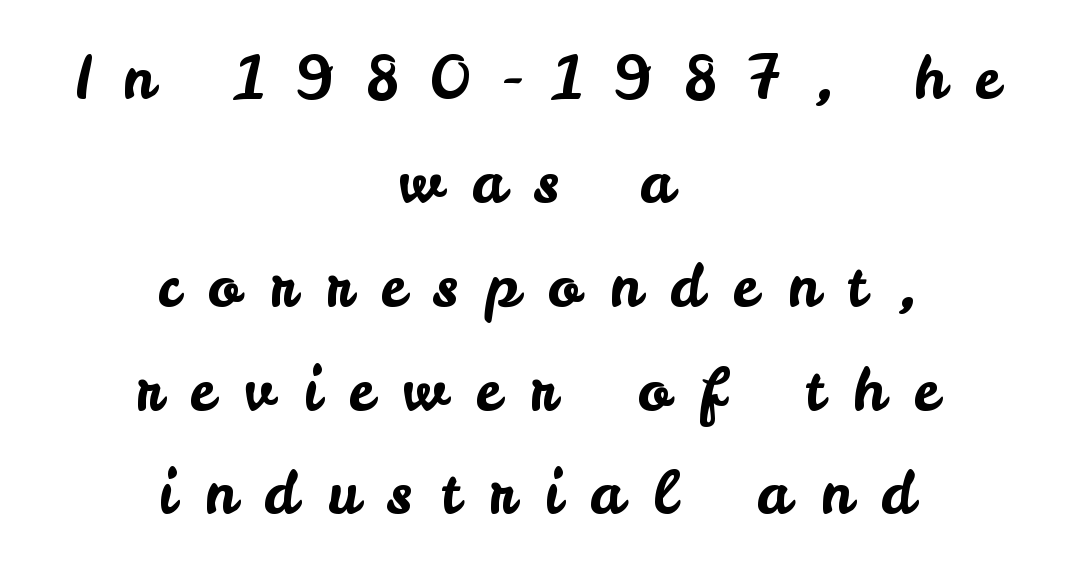
Which margin do the lines hug? Neither — every line sits in the middle. Tracking value appears strongly positive — letters spread wide. To sum up the face: it is a sans, with no serifs. Check the space under the baseline: it is left empty.
